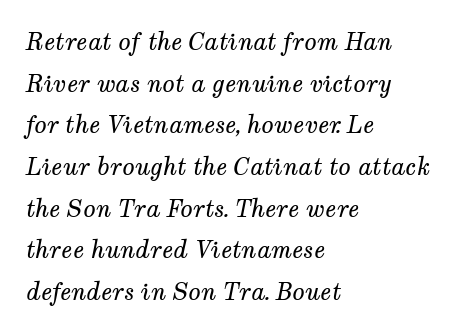
Q: Is the text bold? A: No.
Q: Is the text italic (slanted)? A: Yes, it leans right by about 12 degrees.
Q: Is the text underlined? A: No.
Q: How is the paragraph aligned? A: Left-aligned.
Q: Is the spacing between letters normal or unusually wide? A: Normal.
